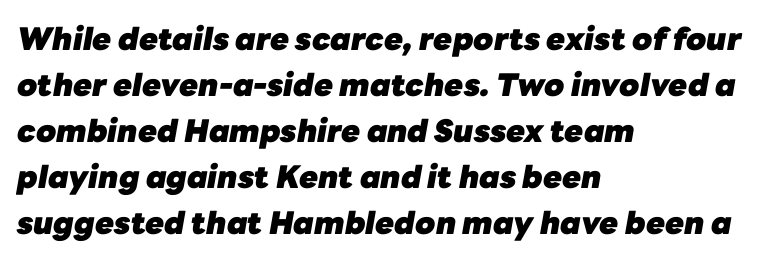
{"italic": "yes", "lean": "right", "slant_degrees": 10, "bold": "yes", "weight": "heavy", "width": "normal", "stroke_contrast": "low", "x_height": "medium", "monospaced": "no", "underline": "no", "align": "left", "line_spacing": "normal", "line_spacing_ratio": 1.48, "letter_spacing": "normal", "letter_spacing_em": 0.0, "glyph_px": 31}
